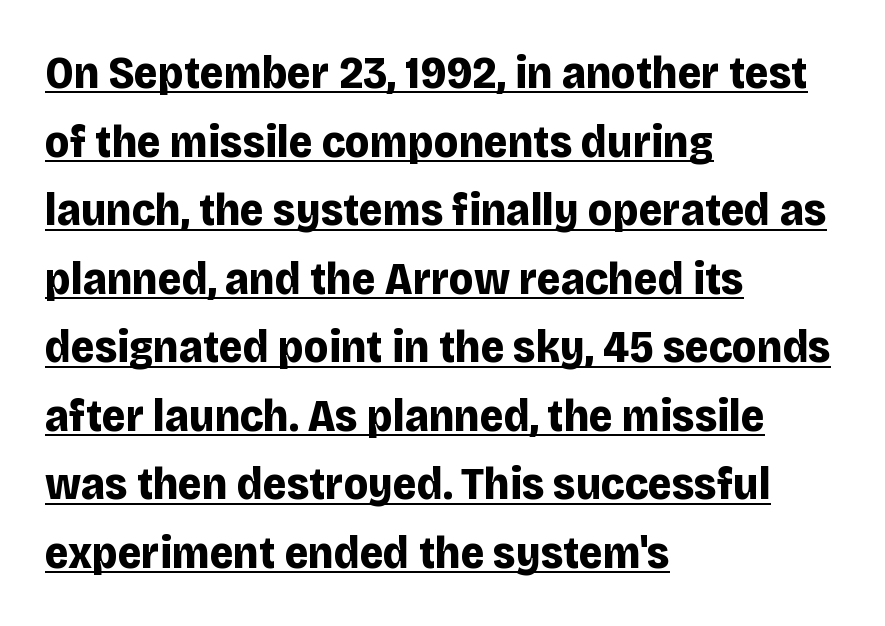
The image shows 46 px bold sans-serif type, upright; set left-aligned, normal line spacing (1.49x), normal letter spacing, underlined; low stroke contrast and a large x-height.
